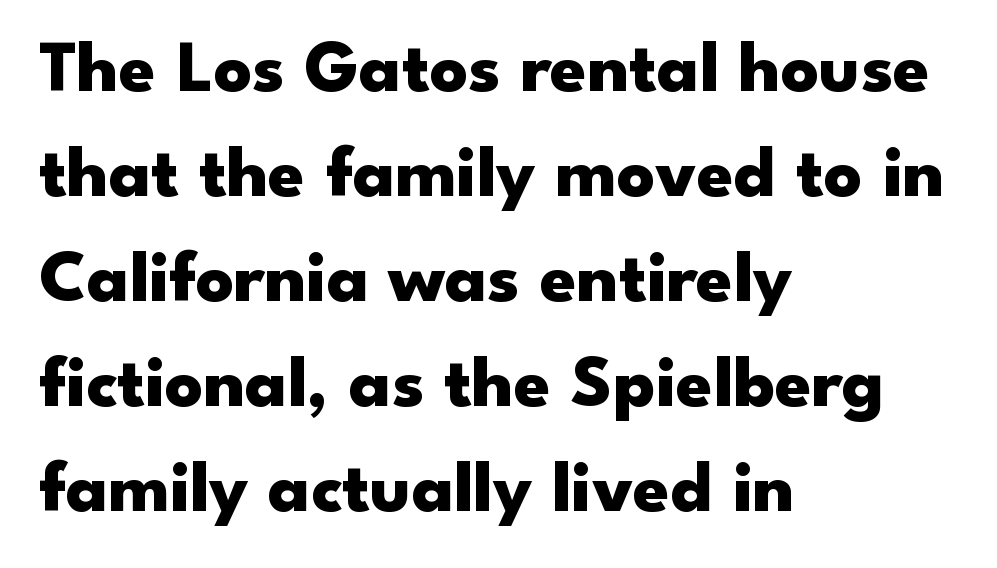
Do the characters align in a grid? No, the font is proportional. This is roman type, the default non-slanted kind. In terms of leading, this rendering sits right in the middle. Nobody drew a line under any word here. Short and long lines alike share a common starting point at left. The text was rendered using a sans face with plain stroke endings.
